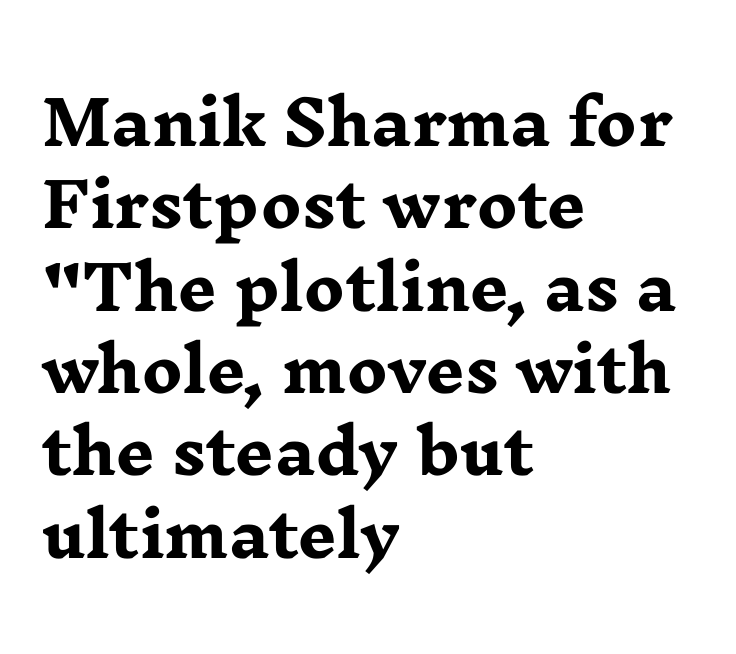
Q: Is the text bold? A: Yes.
Q: Is the text italic (slanted)? A: No, it is upright.
Q: Is the typeface a serif or a sans-serif typeface? A: Serif.
Q: Is the text underlined? A: No.
Q: How is the paragraph aligned? A: Left-aligned.
Q: Is the spacing between letters normal or unusually wide? A: Normal.
Q: Is the spacing between lines tight, normal or loose? A: Normal.
Q: Width (condensed, normal, or wide)? A: Wide.
Q: Stroke contrast? A: Low.
Q: x-height? A: Medium.
Q: Monospaced? A: No.
